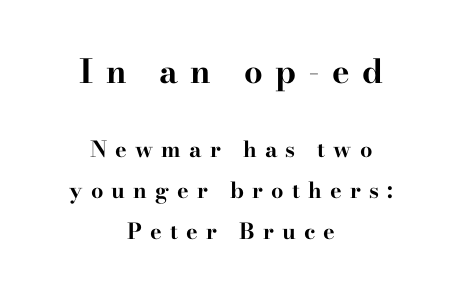
Q: Is the text bold? A: Yes.
Q: Is the text italic (slanted)? A: No, it is upright.
Q: Is the typeface a serif or a sans-serif typeface? A: Serif.
Q: Is the text underlined? A: No.
Q: How is the paragraph aligned? A: Centered.
Q: Is the spacing between letters normal or unusually wide? A: Unusually wide.
Q: Which block of text is set in a larger size, the first (top) or the second (bottom)? A: The first (top) one.
Q: Width (condensed, normal, or wide)? A: Wide.
Q: Stroke contrast? A: High.
Q: x-height? A: Small.
Q: Monospaced? A: No.
